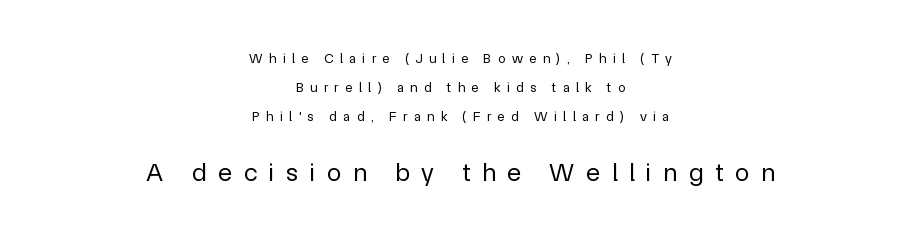
Q: Is the text bold? A: No.
Q: Is the text italic (slanted)? A: No, it is upright.
Q: Is the text underlined? A: No.
Q: How is the paragraph aligned? A: Centered.
Q: Is the spacing between letters normal or unusually wide? A: Unusually wide.
Q: Is the spacing between lines tight, normal or loose? A: Loose.
Q: Which block of text is set in a larger size, the first (top) or the second (bottom)? A: The second (bottom) one.
